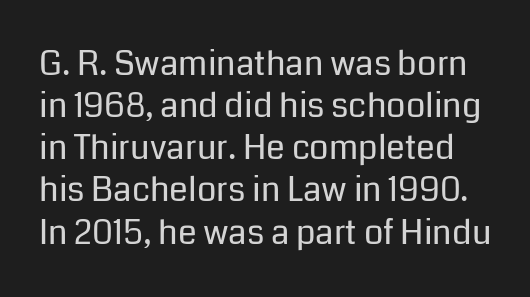
{"serif": "no", "italic": "no", "bold": "no", "weight": "regular", "width": "normal", "stroke_contrast": "low", "x_height": "medium", "monospaced": "no", "underline": "no", "line_spacing_ratio": 1.24, "letter_spacing": "normal", "letter_spacing_em": 0.0, "glyph_px": 34}
